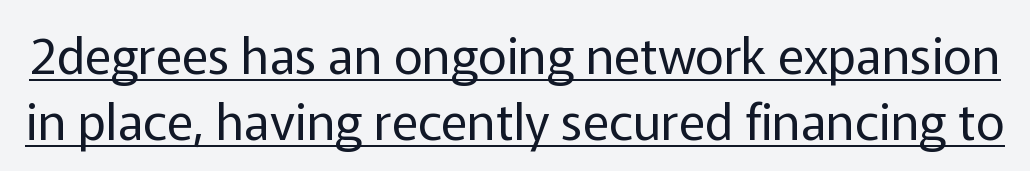
The image shows 50 px regular-weight sans-serif type, upright; set normal line spacing (1.32x), normal letter spacing, underlined; low stroke contrast and a medium x-height.
